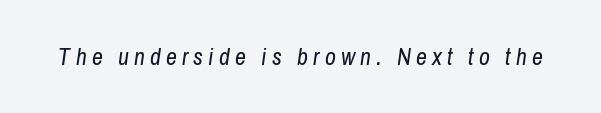
Q: Is the text bold? A: No.
Q: Is the text italic (slanted)? A: Yes, it leans right by about 8 degrees.
Q: Is the text underlined? A: No.
Q: Is the spacing between letters normal or unusually wide? A: Unusually wide.
